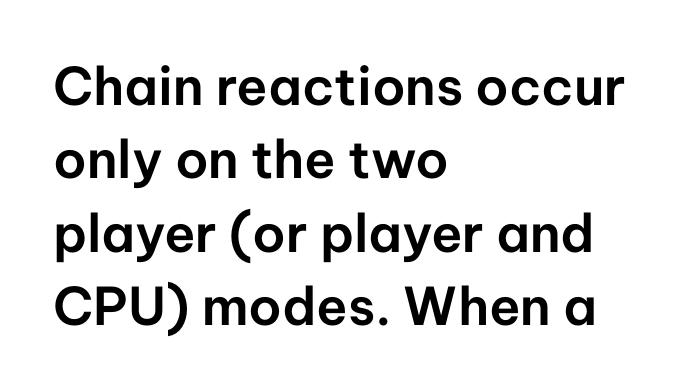
{"serif": "no", "italic": "no", "width": "normal", "stroke_contrast": "low", "x_height": "medium", "monospaced": "no", "underline": "no", "align": "left", "line_spacing": "normal", "line_spacing_ratio": 1.41, "letter_spacing": "normal", "letter_spacing_em": 0.0, "glyph_px": 52}
